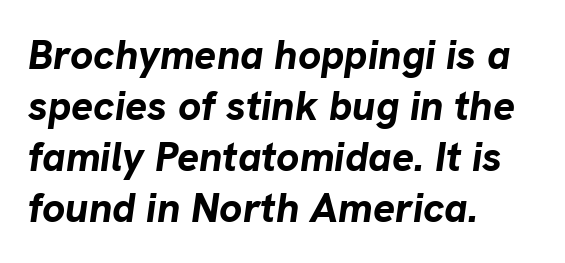
The rendering uses natural spacing where letterforms have individual widths. Plain, unruled lines of type. There's an unmistakable incline to the writing here. Caption: bold face, heavy strokes. The face used here is rendered with its standard letterfit.
